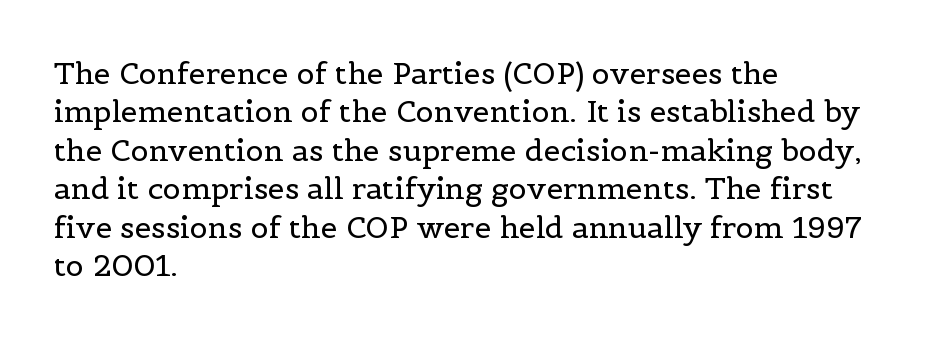
The image shows 30 px regular-weight serif type, upright; set left-aligned, normal line spacing (1.28x), normal letter spacing, not underlined; a medium x-height.
